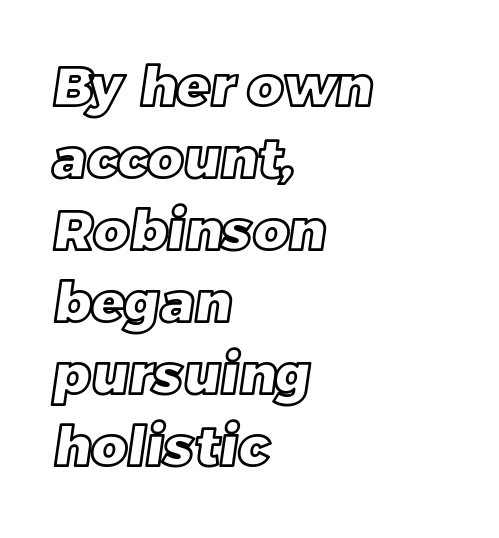
Nobody touched the tracking dial on this one. Check under the words: just untouched page. Normally led — the rows are evenly, conventionally spaced. Looks like regular typesetting: each glyph gets only the width it needs. The rendering anchors every line to the left-hand side.
